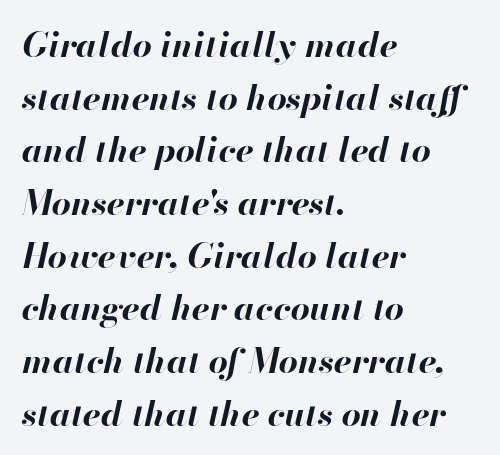
The image shows 34 px bold type, italic (leaning right); set left-aligned, normal line spacing (1.55x), normal letter spacing, not underlined; high stroke contrast and a small x-height.
